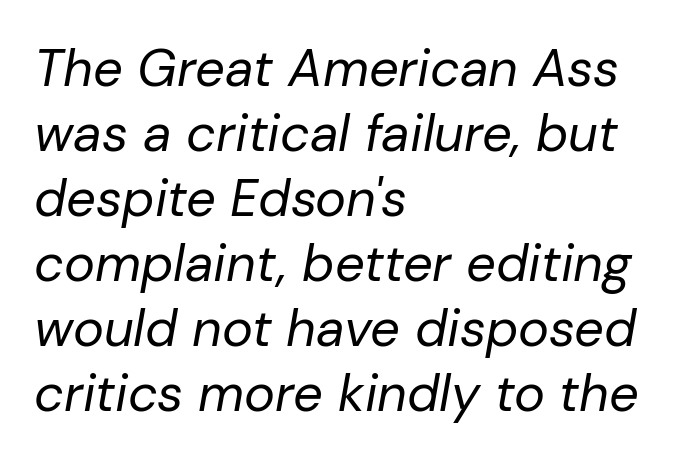
Characters are canted at an angle relative to the baseline's perpendicular. Spacing between characters is what you'd get straight out of the box. Unbolded letterforms with no extra heft. Alignment: flush left. The rendering uses a moderate line-height, typical for paragraphs.
